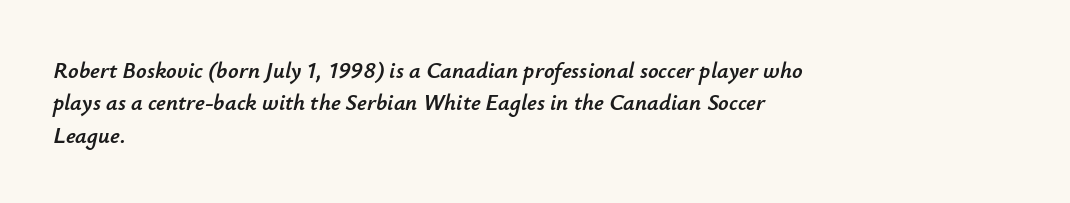
The image shows 23 px text type, italic (leaning right); set left-aligned, normal line spacing (1.41x), normal letter spacing, not underlined.
